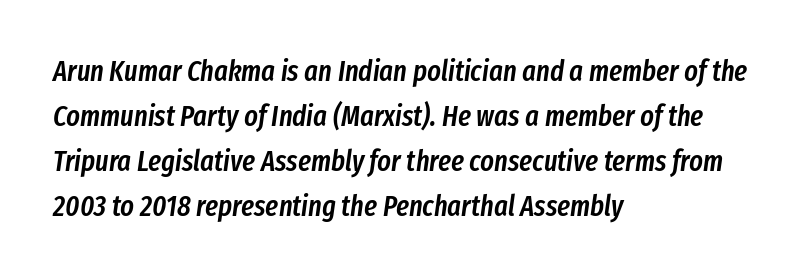
Nothing unusual about the tracking: characters are spaced as the font intends. The typography opts for an oblique posture over an upright one. Descenders hang freely into open space. The compositor pushed each line to the left boundary. Here the designer chose a conventional face with non-uniform glyph widths.
